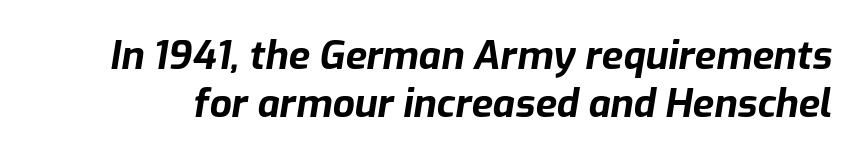
The image shows 39 px bold type, italic (leaning right); set line spacing 1.23x, normal letter spacing, not underlined; low stroke contrast and a medium x-height.
